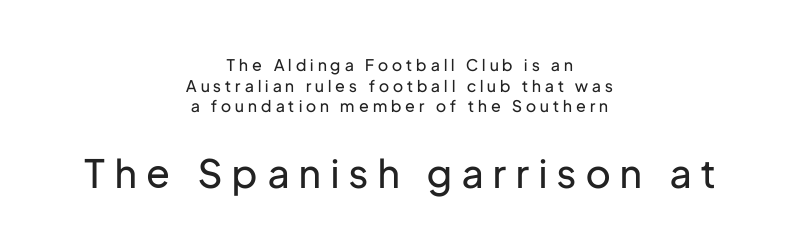
The image shows 39 px regular-weight sans-serif type, upright; set centered, normal line spacing (1.29x), unusually wide letter spacing (+0.26 em), not underlined; the second (bottom) block is 2.44x larger; low stroke contrast and a medium x-height.
